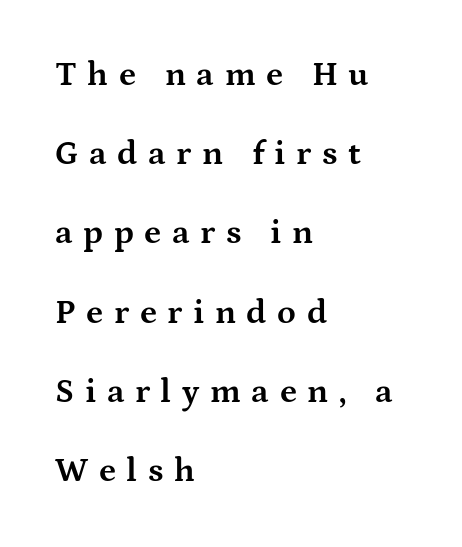
Q: Is the text bold? A: Yes.
Q: Is the text italic (slanted)? A: No, it is upright.
Q: Is the typeface a serif or a sans-serif typeface? A: Serif.
Q: Is the text underlined? A: No.
Q: How is the paragraph aligned? A: Left-aligned.
Q: Is the spacing between letters normal or unusually wide? A: Unusually wide.
Q: Is the spacing between lines tight, normal or loose? A: Loose.
Q: Width (condensed, normal, or wide)? A: Wide.
Q: Stroke contrast? A: Medium.
Q: x-height? A: Medium.
Q: Monospaced? A: No.
